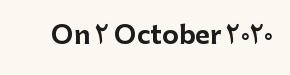
The image shows 25 px bold type, upright; set normal letter spacing, not underlined.
